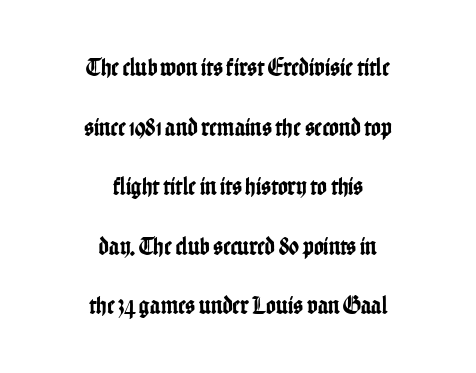
The image shows 26 px text type, upright; set centered, loose line spacing (2.29x), normal letter spacing, not underlined.
